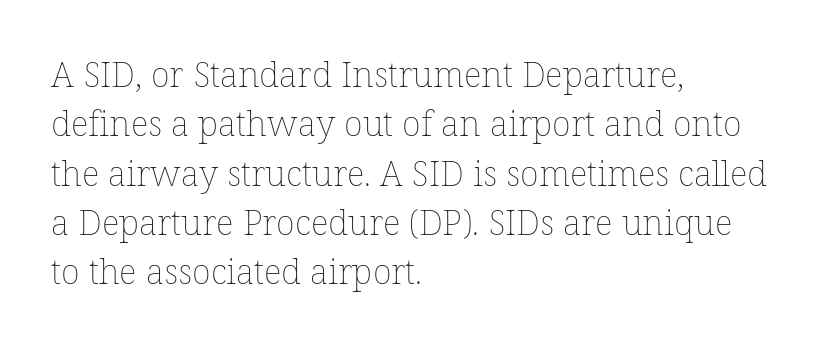
This is roman type, the default non-slanted kind. The rendering uses a moderate line-height, typical for paragraphs. You could call the tracking neutral — neither tight nor loose. The weight tops out at a normal text grade. These lines are set flush left with a ragged right edge.
